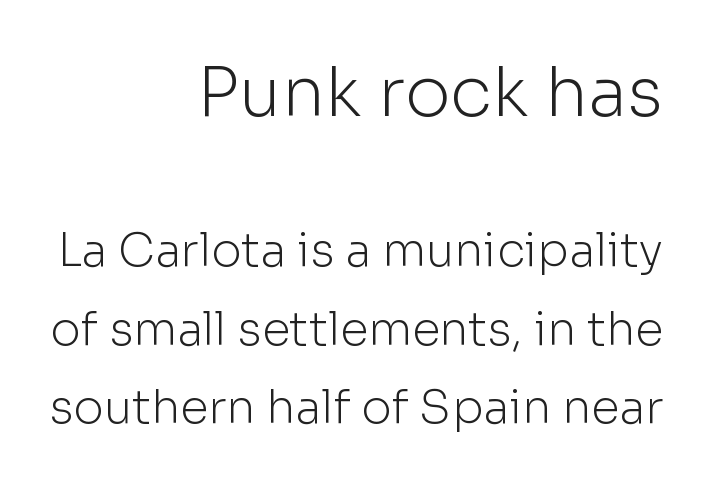
Q: Is the text bold? A: No.
Q: Is the text italic (slanted)? A: No, it is upright.
Q: Is the typeface a serif or a sans-serif typeface? A: Sans-serif.
Q: Is the text underlined? A: No.
Q: How is the paragraph aligned? A: Right-aligned.
Q: Is the spacing between letters normal or unusually wide? A: Normal.
Q: Is the spacing between lines tight, normal or loose? A: Normal.
Q: Which block of text is set in a larger size, the first (top) or the second (bottom)? A: The first (top) one.
Q: Width (condensed, normal, or wide)? A: Normal.
Q: Stroke contrast? A: Low.
Q: x-height? A: Medium.
Q: Monospaced? A: No.
